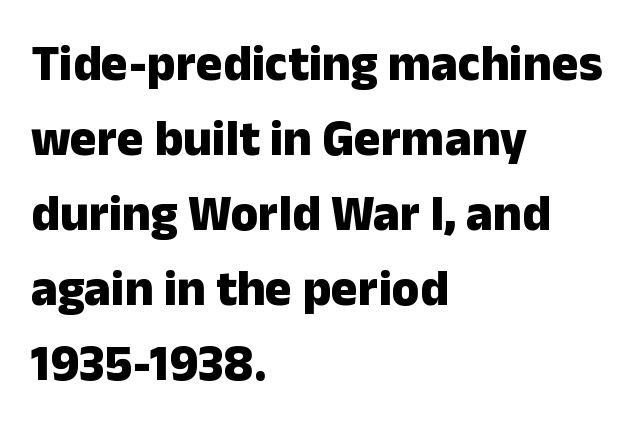
{"serif": "no", "italic": "no", "bold": "yes", "weight": "heavy", "width": "normal", "stroke_contrast": "low", "x_height": "medium", "monospaced": "no", "underline": "no", "align": "left", "line_spacing": "normal", "line_spacing_ratio": 1.5, "letter_spacing": "normal", "letter_spacing_em": 0.0, "glyph_px": 50}
